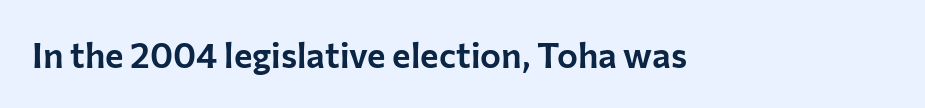
{"serif": "no", "italic": "no", "width": "normal", "stroke_contrast": "low", "x_height": "medium", "monospaced": "no", "underline": "no", "letter_spacing": "normal", "letter_spacing_em": 0.0, "glyph_px": 35}
